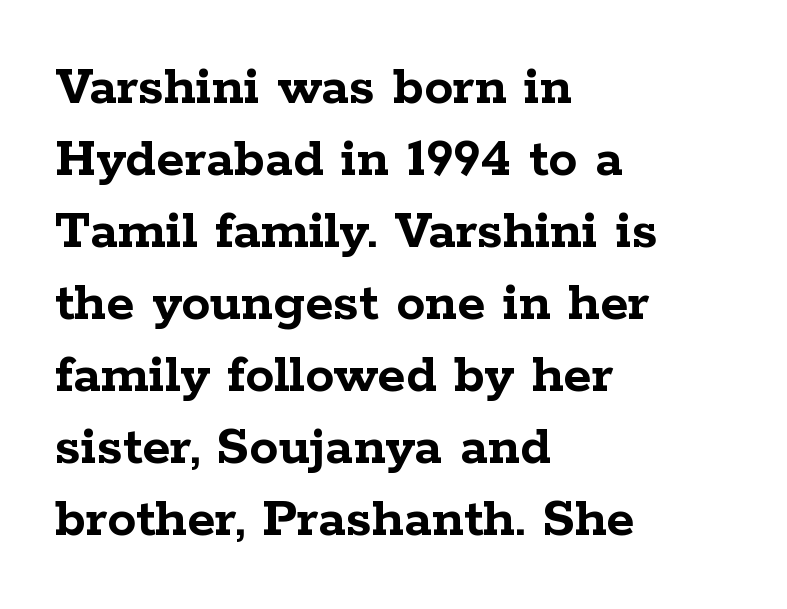
The image shows 58 px semibold, wide serif type, upright; set left-aligned, line spacing 1.24x, normal letter spacing, not underlined; low stroke contrast and a medium x-height.
